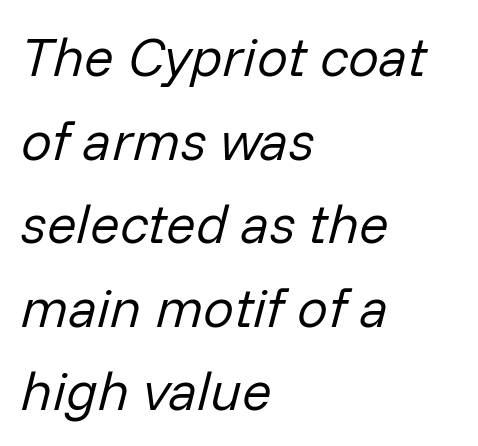
{"italic": "yes", "lean": "right", "slant_degrees": 14, "bold": "no", "weight": "regular", "width": "normal", "stroke_contrast": "low", "x_height": "medium", "monospaced": "no", "underline": "no", "align": "left", "line_spacing": "normal", "line_spacing_ratio": 1.52, "letter_spacing": "normal", "letter_spacing_em": 0.0, "glyph_px": 55}
